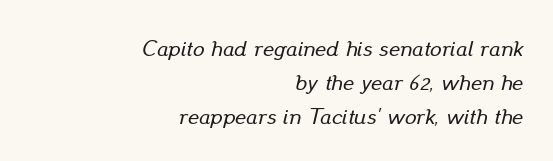
Q: Is the text italic (slanted)? A: Yes, it leans right by about 13 degrees.
Q: Is the text underlined? A: No.
Q: How is the paragraph aligned? A: Right-aligned.
Q: Is the spacing between letters normal or unusually wide? A: Normal.
Q: Is the spacing between lines tight, normal or loose? A: Normal.
